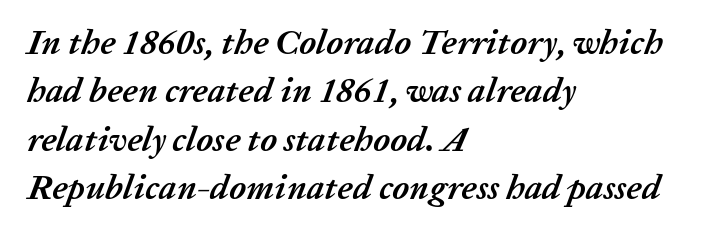
The passage shown has conventional tracking throughout. Is the block centered? No — it sits flush against the left margin. Looks like regular typesetting: each glyph gets only the width it needs. The font is running at its bold setting. The strip under each line holds only bare page. It's the slanting kind of type.
